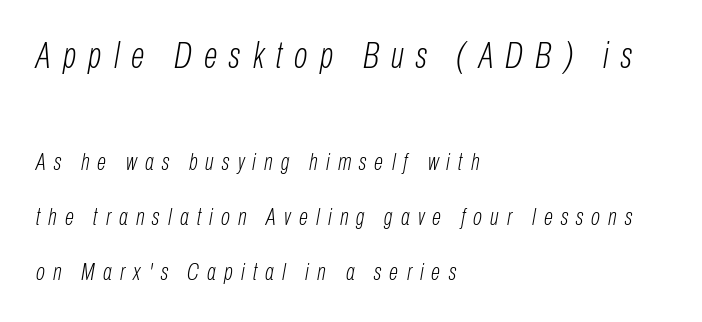
Horizontally, the lines are justified to the leading edge only. How are the letters spaced? Widely, with obvious added tracking. A great deal of white space separates one row of letters from the next. A typesetter would call this proportional, since set widths differ per character.
